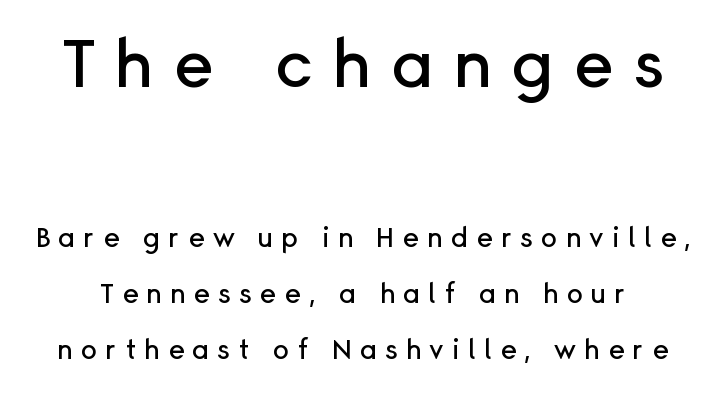
The typography opts for an upright posture over an oblique one. Is this a fixed-width face? No — the glyphs have proportional, varying widths. The tracking reads as deliberately expanded to a designer's eye. The line-height multiplier appears high, well above default.
